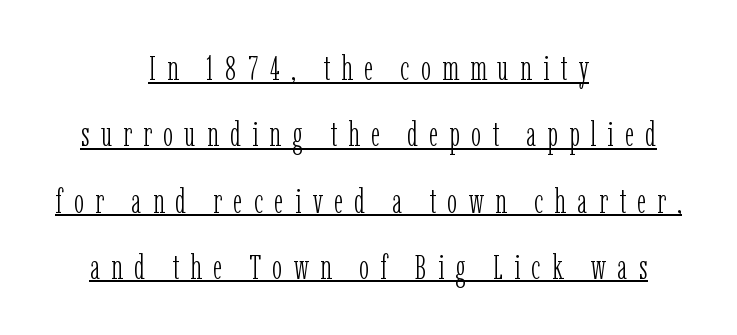
Q: Is the text bold? A: No.
Q: Is the text italic (slanted)? A: No, it is upright.
Q: Is the typeface a serif or a sans-serif typeface? A: Serif.
Q: Is the text underlined? A: Yes.
Q: How is the paragraph aligned? A: Centered.
Q: Is the spacing between letters normal or unusually wide? A: Unusually wide.
Q: Is the spacing between lines tight, normal or loose? A: Loose.
Q: Width (condensed, normal, or wide)? A: Condensed.
Q: Stroke contrast? A: Low.
Q: x-height? A: Medium.
Q: Monospaced? A: No.
